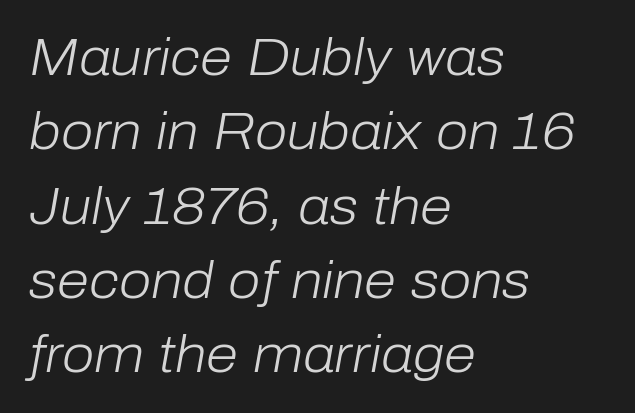
The image shows 52 px light type, italic (leaning right); set left-aligned, normal line spacing (1.43x), normal letter spacing, not underlined; low stroke contrast and a medium x-height.
